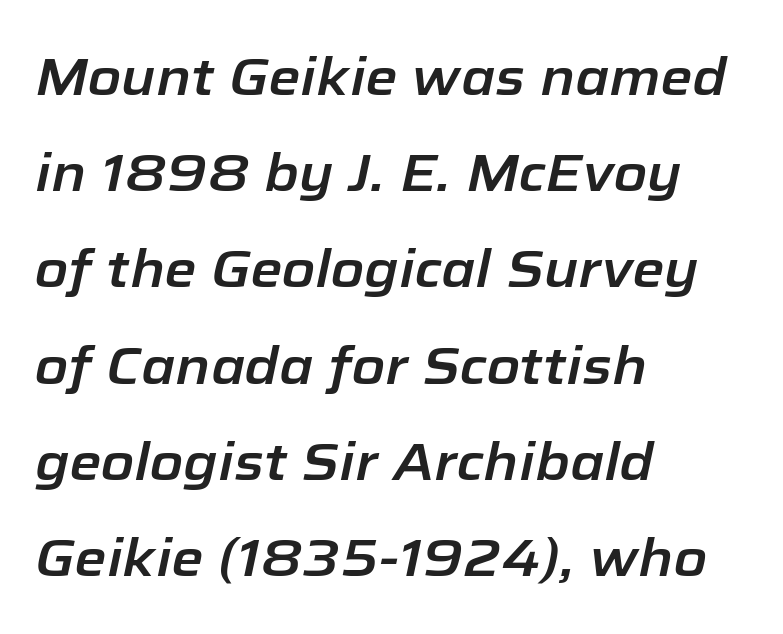
The image shows 52 px text type, italic (leaning right); set left-aligned, line spacing 1.85x, normal letter spacing, not underlined; low stroke contrast and a medium x-height.
